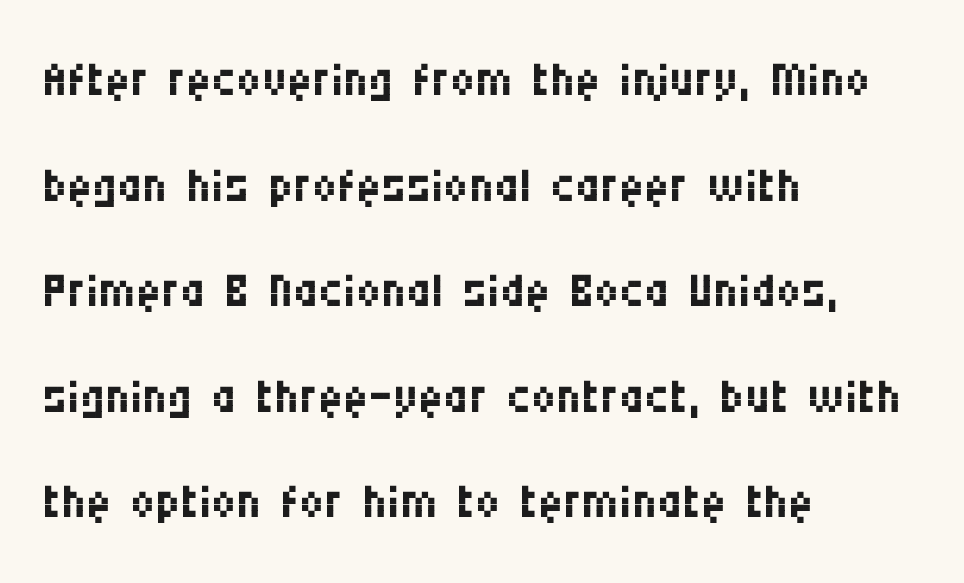
Reading down the block, your eye returns to a fixed left position each line. The strokes are not fattened; the text isn't bold. Tracking value appears to be zero — textbook default spacing. Varying glyph widths throughout — classic text-font behaviour.
